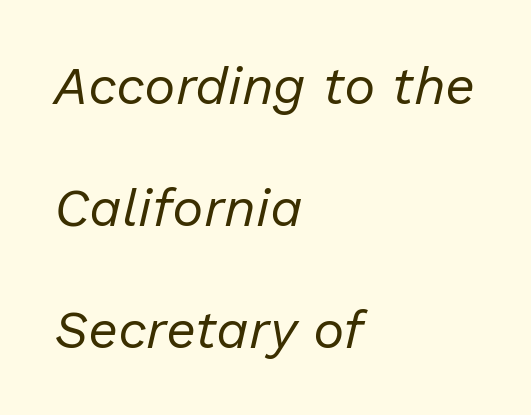
The passage shown is not bold in any degree. These lines stand farther apart than default settings would place them. The face used here has a pronounced slope to its letters. A typesetter would call this zero additional tracking. Do the characters align in a grid? No, the font is proportional. Words float on clear page, feet unadorned.
